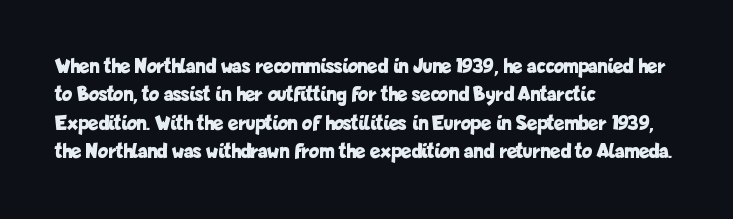
Q: Is the text bold? A: Yes.
Q: Is the text italic (slanted)? A: No, it is upright.
Q: Is the text underlined? A: No.
Q: How is the paragraph aligned? A: Left-aligned.
Q: Is the spacing between letters normal or unusually wide? A: Normal.
Q: Is the spacing between lines tight, normal or loose? A: Normal.
